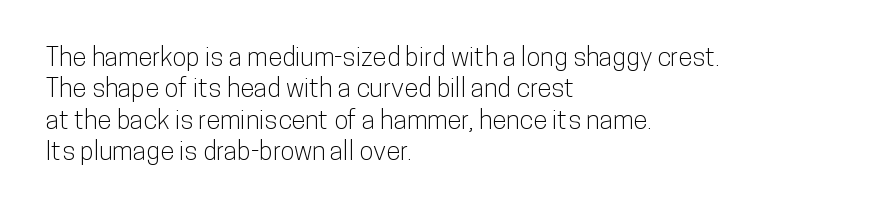
Q: Is the text italic (slanted)? A: No, it is upright.
Q: Is the text underlined? A: No.
Q: How is the paragraph aligned? A: Left-aligned.
Q: Is the spacing between letters normal or unusually wide? A: Normal.
